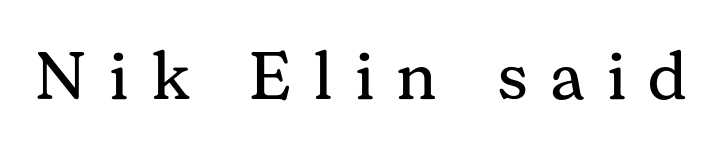
Q: Is the text bold? A: No.
Q: Is the text italic (slanted)? A: No, it is upright.
Q: Is the typeface a serif or a sans-serif typeface? A: Serif.
Q: Is the text underlined? A: No.
Q: Is the spacing between letters normal or unusually wide? A: Unusually wide.
Q: Width (condensed, normal, or wide)? A: Normal.
Q: Stroke contrast? A: Medium.
Q: x-height? A: Medium.
Q: Monospaced? A: No.
